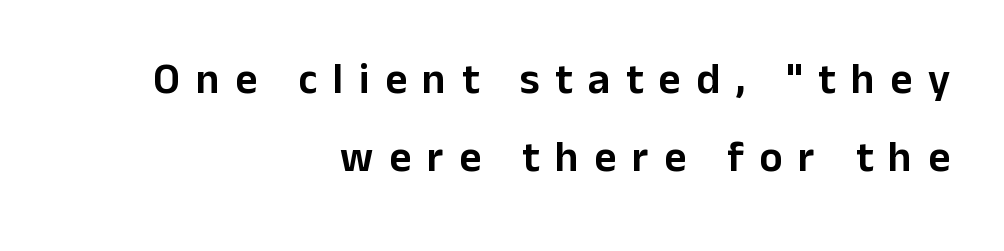
Q: Is the text italic (slanted)? A: No, it is upright.
Q: Is the typeface a serif or a sans-serif typeface? A: Sans-serif.
Q: Is the text underlined? A: No.
Q: How is the paragraph aligned? A: Right-aligned.
Q: Is the spacing between letters normal or unusually wide? A: Unusually wide.
Q: Width (condensed, normal, or wide)? A: Normal.
Q: Stroke contrast? A: Low.
Q: x-height? A: Medium.
Q: Monospaced? A: No.
